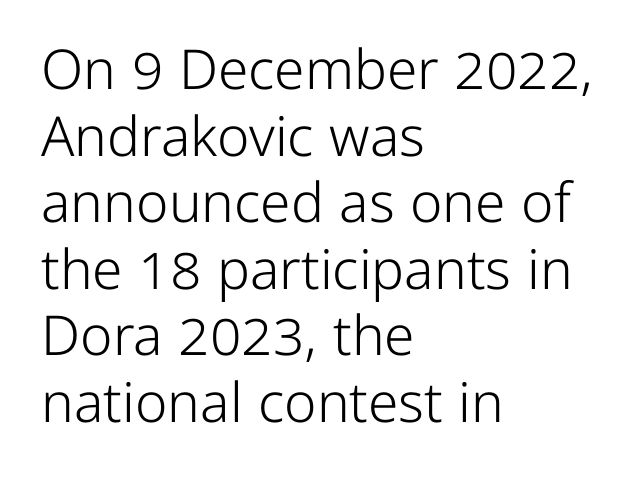
The image shows 55 px light sans-serif type, upright; set left-aligned, line spacing 1.21x, normal letter spacing, not underlined; low stroke contrast and a medium x-height.
